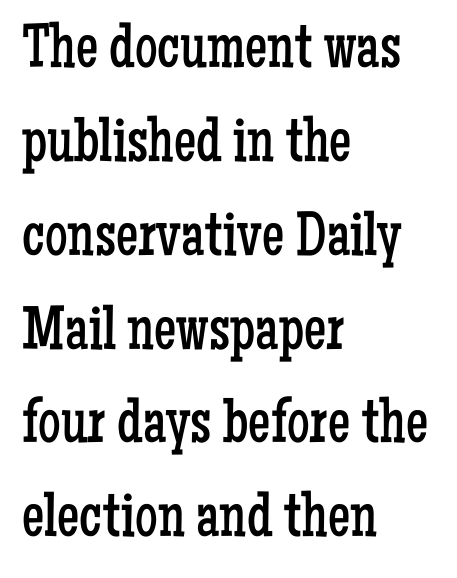
Q: Is the text bold? A: No.
Q: Is the text italic (slanted)? A: No, it is upright.
Q: Is the typeface a serif or a sans-serif typeface? A: Serif.
Q: Is the text underlined? A: No.
Q: How is the paragraph aligned? A: Left-aligned.
Q: Is the spacing between letters normal or unusually wide? A: Normal.
Q: Is the spacing between lines tight, normal or loose? A: Normal.
Q: Width (condensed, normal, or wide)? A: Condensed.
Q: Stroke contrast? A: Low.
Q: x-height? A: Medium.
Q: Monospaced? A: No.
